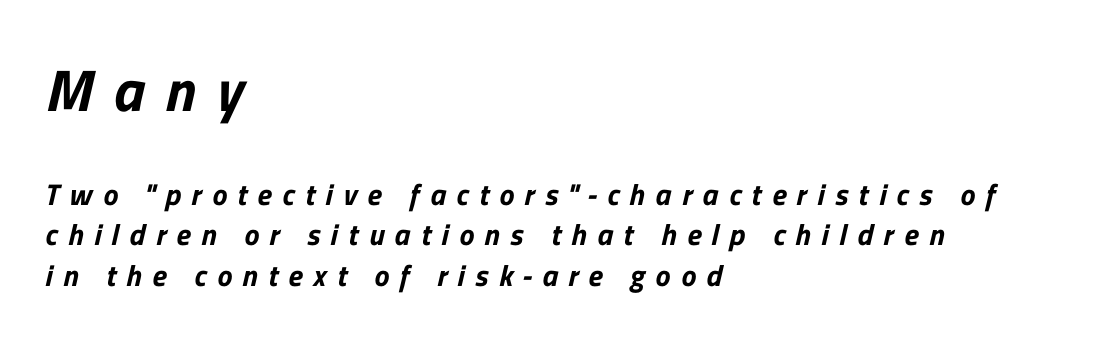
The image shows 59 px sans-serif type; set left-aligned, normal line spacing (1.35x), unusually wide letter spacing (+0.35 em), not underlined; the first (top) block is 1.97x larger; low stroke contrast and a medium x-height.
